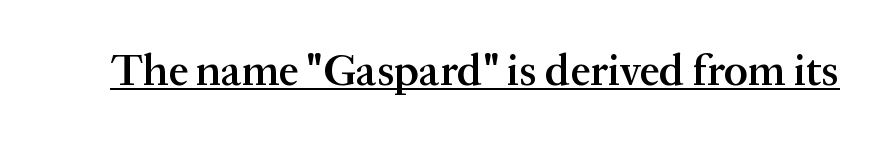
{"serif": "yes", "italic": "no", "bold": "semi", "weight": "semibold", "width": "normal", "stroke_contrast": "medium", "x_height": "medium", "monospaced": "no", "underline": "yes", "letter_spacing": "normal", "letter_spacing_em": 0.0, "glyph_px": 44}
